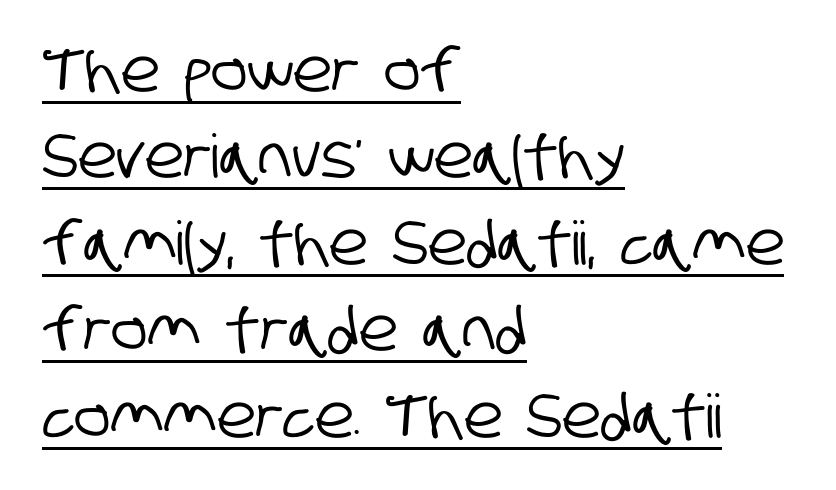
Q: Is the typeface a serif or a sans-serif typeface? A: Sans-serif.
Q: Is the text underlined? A: Yes.
Q: How is the paragraph aligned? A: Left-aligned.
Q: Is the spacing between letters normal or unusually wide? A: Normal.
Q: Is the spacing between lines tight, normal or loose? A: Normal.
Q: Width (condensed, normal, or wide)? A: Condensed.
Q: Stroke contrast? A: Low.
Q: x-height? A: Large.
Q: Monospaced? A: No.
